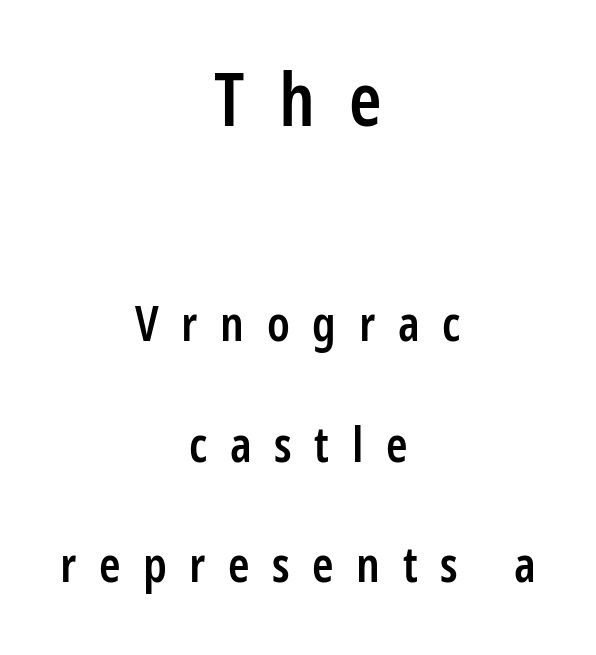
{"serif": "no", "italic": "no", "bold": "semi", "weight": "semibold", "width": "condensed", "stroke_contrast": "low", "x_height": "large", "monospaced": "no", "underline": "no", "align": "center", "line_spacing": "loose", "line_spacing_ratio": 2.45, "letter_spacing": "wide", "letter_spacing_em": 0.46, "larger_block": "first", "size_ratio": 1.51, "glyph_px": 74}
